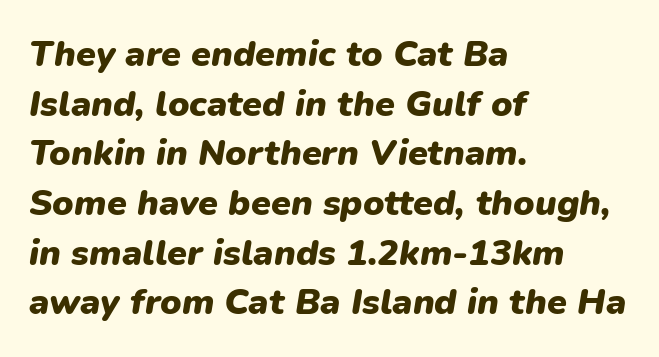
Q: Is the text bold? A: Yes.
Q: Is the text italic (slanted)? A: Yes, it leans right by about 9 degrees.
Q: Is the text underlined? A: No.
Q: How is the paragraph aligned? A: Left-aligned.
Q: Is the spacing between letters normal or unusually wide? A: Normal.
Q: Is the spacing between lines tight, normal or loose? A: Normal.
Q: Width (condensed, normal, or wide)? A: Normal.
Q: Stroke contrast? A: Low.
Q: x-height? A: Medium.
Q: Monospaced? A: No.
